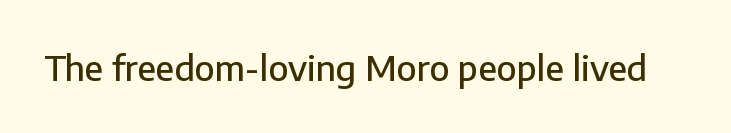
{"serif": "no", "italic": "no", "width": "normal", "stroke_contrast": "low", "x_height": "medium", "monospaced": "no", "underline": "no", "letter_spacing": "normal", "letter_spacing_em": 0.0, "glyph_px": 35}
